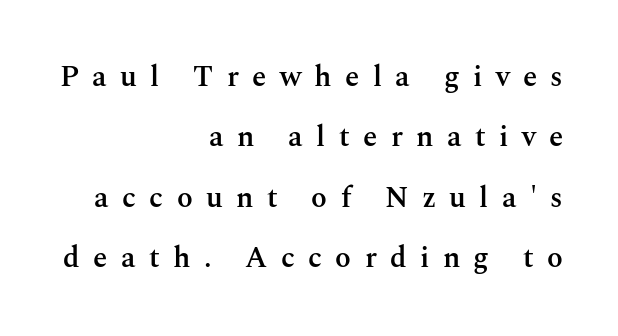
The tracking jumps out immediately: characters are airy and widely separated. Proportional: the letters do not fall into vertical columns. Line endings align vertically; line beginnings do not. The passage shown is not underscored anywhere.
